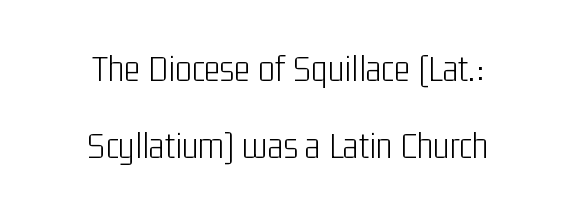
{"serif": "no", "italic": "no", "bold": "no", "weight": "light", "width": "condensed", "stroke_contrast": "low", "x_height": "medium", "monospaced": "no", "underline": "no", "align": "center", "line_spacing": "loose", "line_spacing_ratio": 1.97, "letter_spacing": "normal", "letter_spacing_em": 0.0, "glyph_px": 39}
